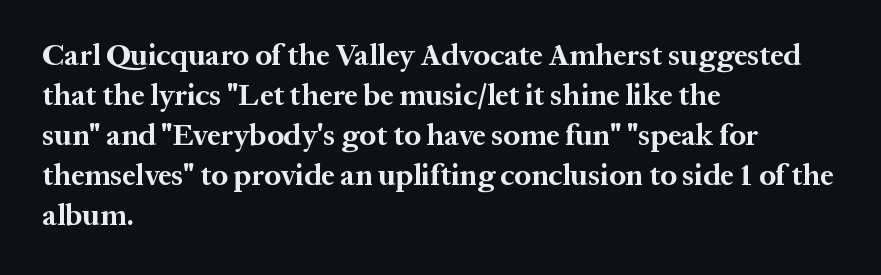
The image shows 30 px bold serif type, upright; set left-aligned, normal line spacing (1.33x), normal letter spacing, not underlined; medium stroke contrast and a medium x-height.
